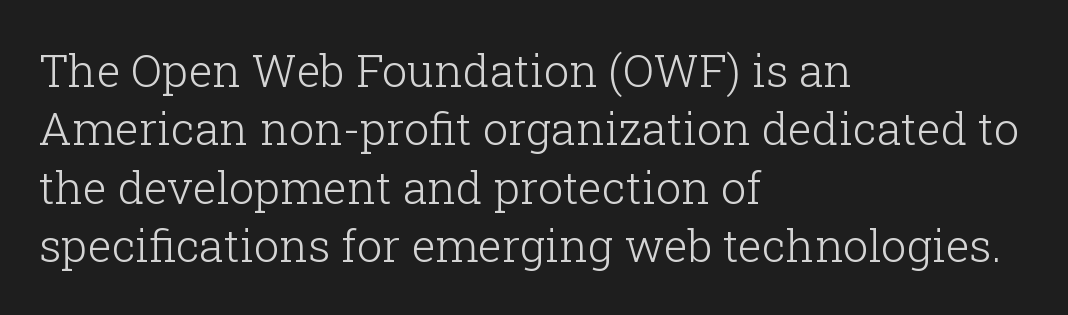
{"serif": "yes", "italic": "no", "bold": "no", "weight": "light", "width": "normal", "stroke_contrast": "low", "x_height": "medium", "monospaced": "no", "underline": "no", "align": "left", "line_spacing": "normal", "line_spacing_ratio": 1.3, "letter_spacing": "normal", "letter_spacing_em": 0.0, "glyph_px": 45}
